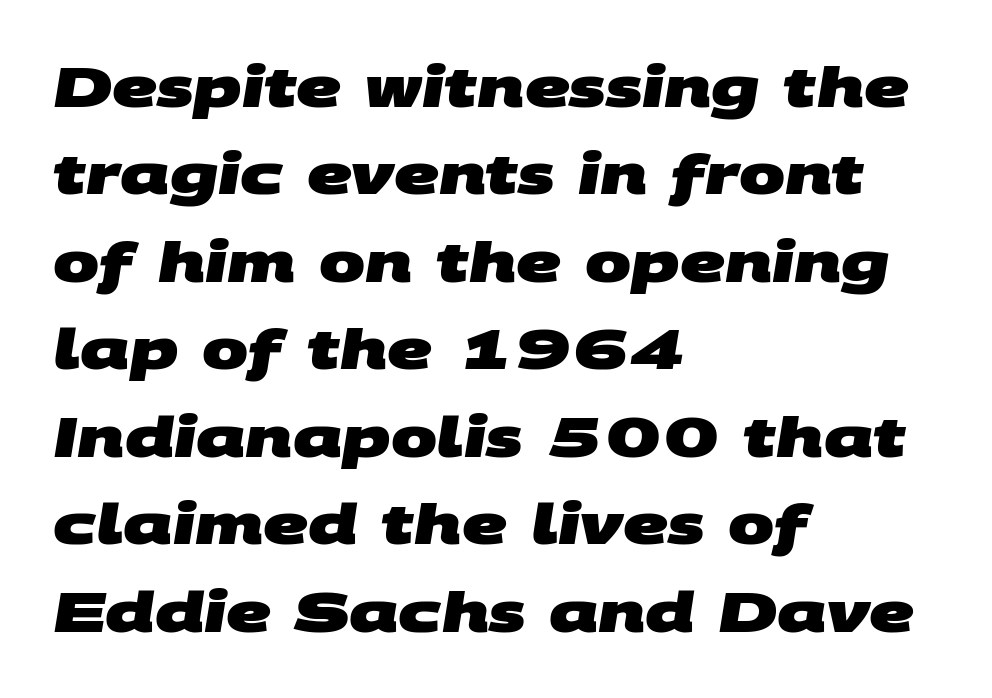
{"serif": "no", "bold": "yes", "weight": "heavy", "width": "wide", "stroke_contrast": "medium", "x_height": "large", "monospaced": "no", "underline": "no", "align": "left", "line_spacing": "normal", "line_spacing_ratio": 1.59, "letter_spacing": "normal", "letter_spacing_em": 0.0, "glyph_px": 55}
